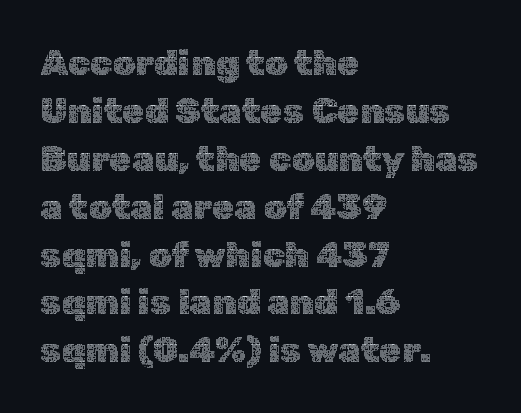
Here the designer chose a conventional face with non-uniform glyph widths. Unmarked baselines from the first word to the last. The passage is arranged the way most books set body copy — flush left. Nope, not italic — everything's standing straight. One glance says typical: line gaps are just what's usual. This is not heavy type; no bold has been used.
